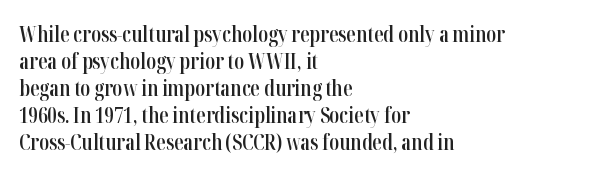
The image shows 21 px text type, upright; set left-aligned, normal line spacing (1.28x), normal letter spacing, not underlined.
